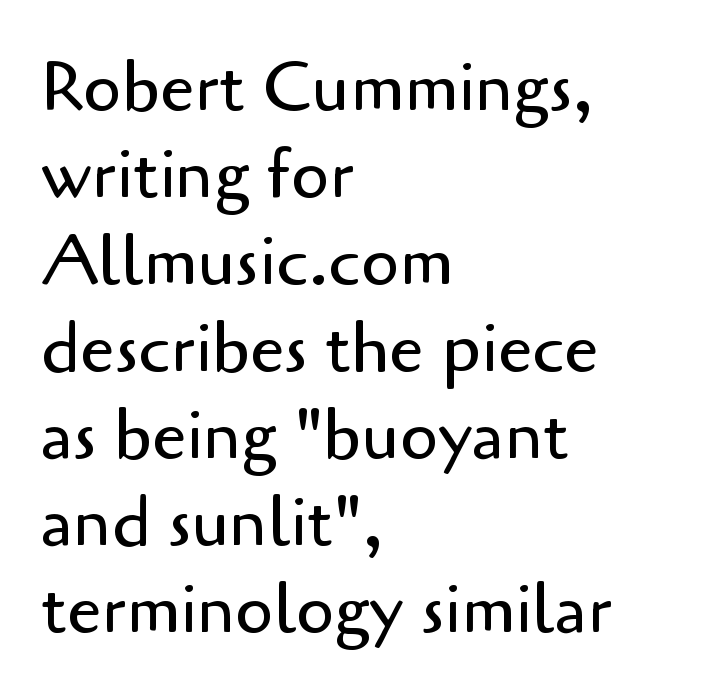
{"serif": "no", "italic": "no", "bold": "no", "weight": "regular", "width": "normal", "stroke_contrast": "low", "x_height": "small", "monospaced": "no", "underline": "no", "align": "left", "line_spacing": "normal", "line_spacing_ratio": 1.26, "letter_spacing": "normal", "letter_spacing_em": 0.0, "glyph_px": 69}
